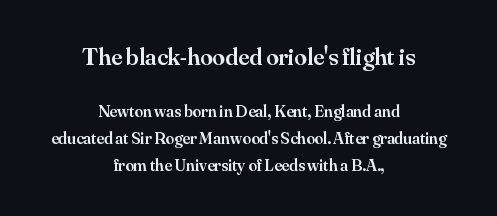
Q: Is the text bold? A: Semi-bold.
Q: Is the text italic (slanted)? A: No, it is upright.
Q: Is the text underlined? A: No.
Q: How is the paragraph aligned? A: Centered.
Q: Is the spacing between letters normal or unusually wide? A: Normal.
Q: Is the spacing between lines tight, normal or loose? A: Normal.
Q: Which block of text is set in a larger size, the first (top) or the second (bottom)? A: The first (top) one.
